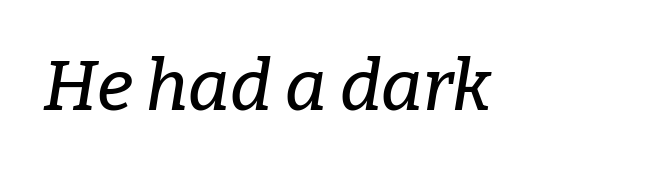
Q: Is the text italic (slanted)? A: Yes, it leans right by about 9 degrees.
Q: Is the typeface a serif or a sans-serif typeface? A: Serif.
Q: Is the text underlined? A: No.
Q: Is the spacing between letters normal or unusually wide? A: Normal.
Q: Width (condensed, normal, or wide)? A: Normal.
Q: Stroke contrast? A: Low.
Q: x-height? A: Medium.
Q: Monospaced? A: No.
